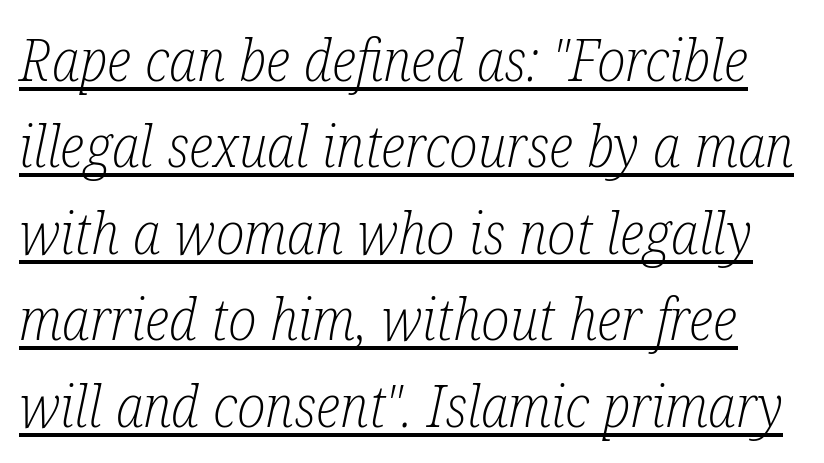
{"serif": "yes", "italic": "yes", "lean": "right", "slant_degrees": 12, "bold": "no", "weight": "light", "width": "condensed", "stroke_contrast": "low", "x_height": "medium", "monospaced": "no", "underline": "yes", "line_spacing": "normal", "line_spacing_ratio": 1.49, "letter_spacing": "normal", "letter_spacing_em": 0.0, "glyph_px": 58}
